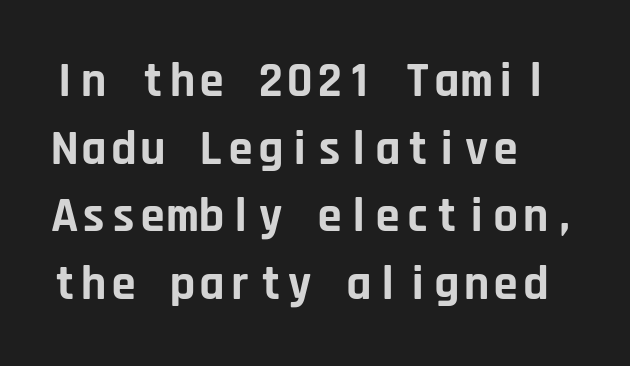
The image shows 49 px bold sans-serif type, upright, monospaced; set left-aligned, normal line spacing (1.38x), normal letter spacing, not underlined; low stroke contrast and a large x-height.
